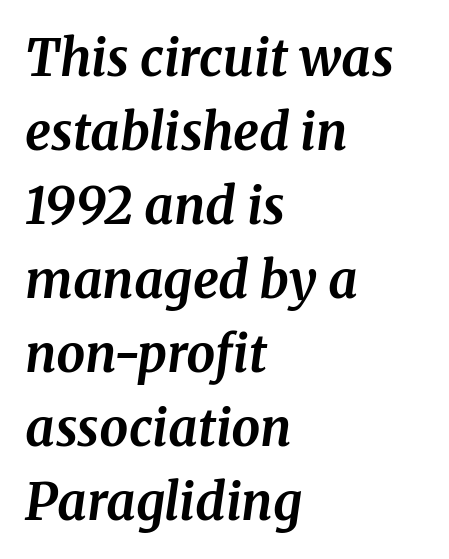
{"serif": "yes", "italic": "yes", "lean": "right", "slant_degrees": 8, "bold": "yes", "weight": "bold", "width": "normal", "stroke_contrast": "medium", "x_height": "medium", "monospaced": "no", "underline": "no", "align": "left", "line_spacing": "normal", "line_spacing_ratio": 1.45, "letter_spacing": "normal", "letter_spacing_em": 0.0, "glyph_px": 51}
